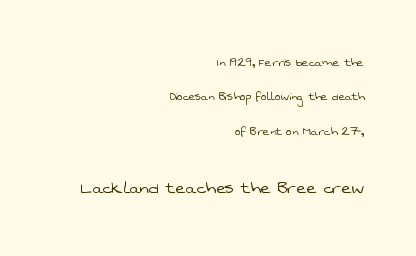
Look at the tracking — it's just the regular setting, nothing added. The zone under the glyphs is completely vacant. The designer dialed line spacing up above the default. Typesetter's note — lower block bumped up in size, upper block left smaller.
